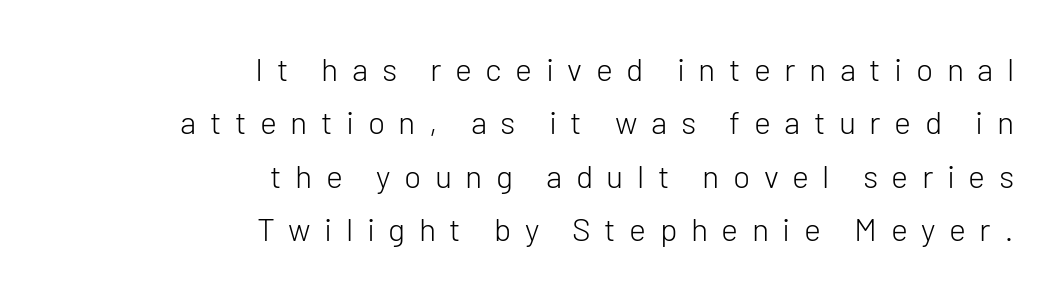
Q: Is the text bold? A: No.
Q: Is the text italic (slanted)? A: No, it is upright.
Q: Is the typeface a serif or a sans-serif typeface? A: Sans-serif.
Q: Is the text underlined? A: No.
Q: How is the paragraph aligned? A: Right-aligned.
Q: Is the spacing between letters normal or unusually wide? A: Unusually wide.
Q: Is the spacing between lines tight, normal or loose? A: Normal.
Q: Width (condensed, normal, or wide)? A: Normal.
Q: Stroke contrast? A: Low.
Q: x-height? A: Medium.
Q: Monospaced? A: No.
